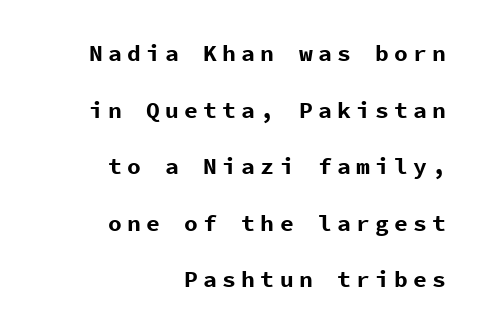
The image shows 23 px bold type, upright; set right-aligned, loose line spacing (2.46x), unusually wide letter spacing (+0.23 em), not underlined.
